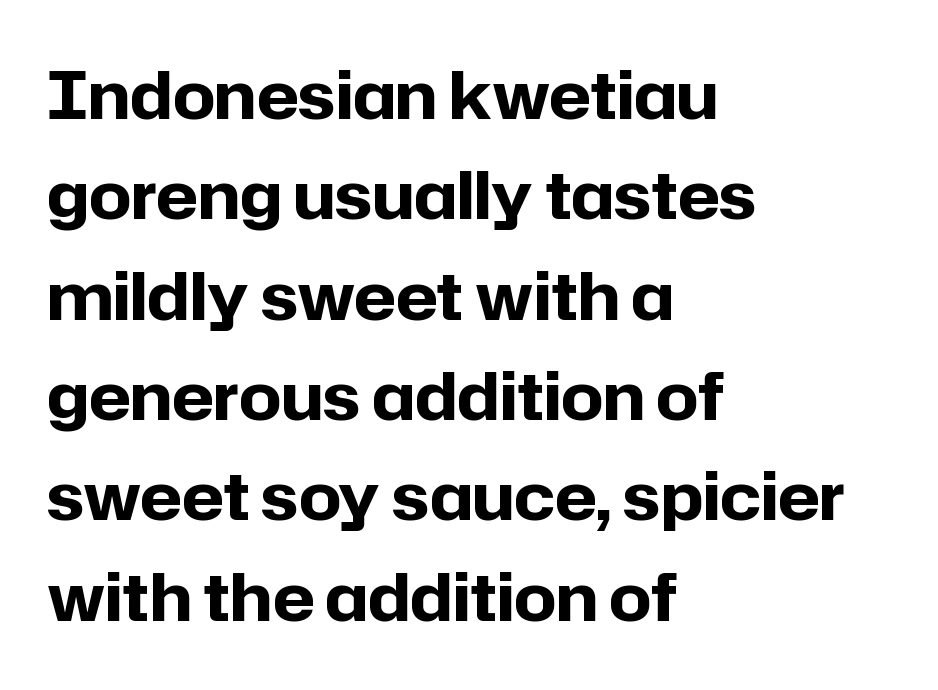
Q: Is the text bold? A: Yes.
Q: Is the text italic (slanted)? A: No, it is upright.
Q: Is the typeface a serif or a sans-serif typeface? A: Sans-serif.
Q: Is the text underlined? A: No.
Q: How is the paragraph aligned? A: Left-aligned.
Q: Is the spacing between letters normal or unusually wide? A: Normal.
Q: Is the spacing between lines tight, normal or loose? A: Normal.
Q: Width (condensed, normal, or wide)? A: Normal.
Q: Stroke contrast? A: Low.
Q: x-height? A: Medium.
Q: Monospaced? A: No.
